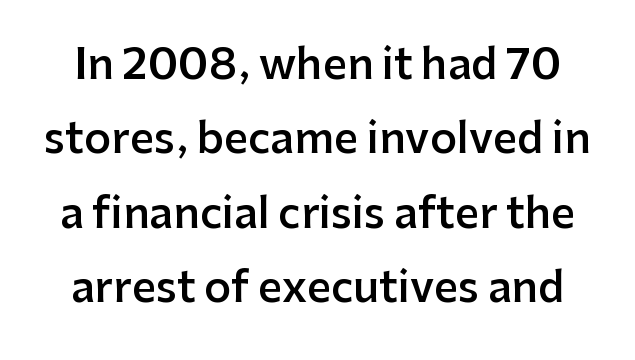
Q: Is the text bold? A: Semi-bold.
Q: Is the text italic (slanted)? A: No, it is upright.
Q: Is the typeface a serif or a sans-serif typeface? A: Sans-serif.
Q: Is the text underlined? A: No.
Q: Is the spacing between letters normal or unusually wide? A: Normal.
Q: Width (condensed, normal, or wide)? A: Normal.
Q: Stroke contrast? A: Low.
Q: x-height? A: Medium.
Q: Monospaced? A: No.
